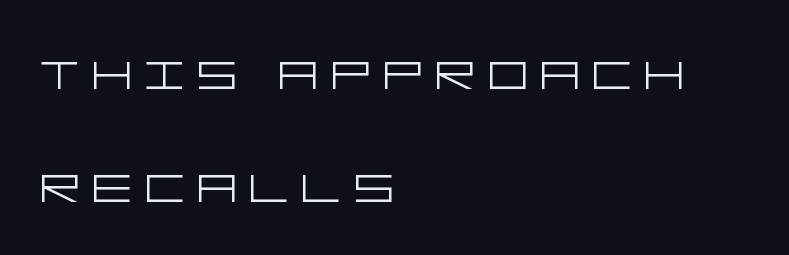
Q: Is the text bold? A: No.
Q: Is the text italic (slanted)? A: No, it is upright.
Q: Is the typeface a serif or a sans-serif typeface? A: Sans-serif.
Q: Is the text underlined? A: No.
Q: How is the paragraph aligned? A: Left-aligned.
Q: Width (condensed, normal, or wide)? A: Wide.
Q: Stroke contrast? A: Low.
Q: x-height? A: Large.
